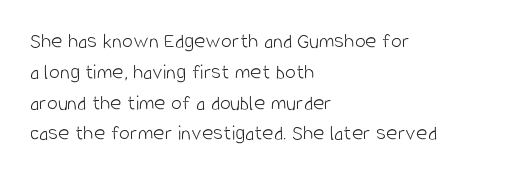
Q: Is the text bold? A: No.
Q: Is the text italic (slanted)? A: No, it is upright.
Q: Is the text underlined? A: No.
Q: How is the paragraph aligned? A: Left-aligned.
Q: Is the spacing between letters normal or unusually wide? A: Normal.
Q: Is the spacing between lines tight, normal or loose? A: Normal.
